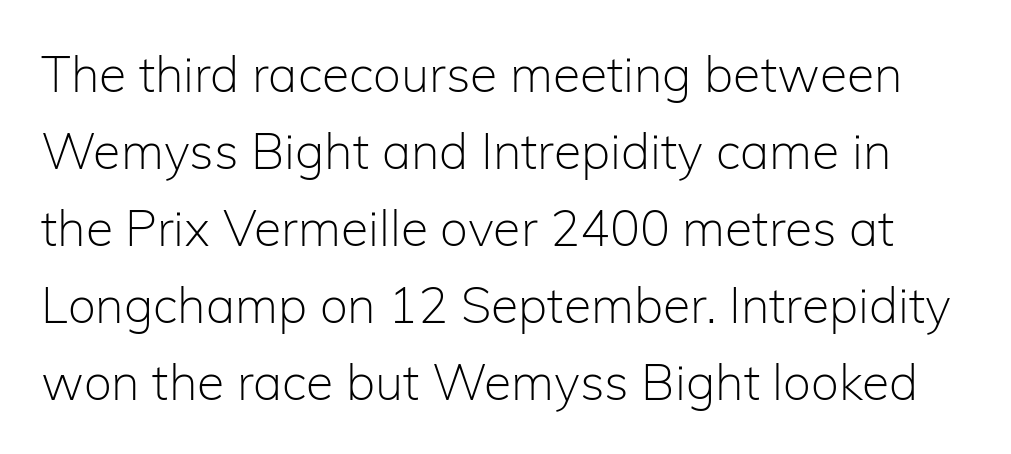
Q: Is the text bold? A: No.
Q: Is the text italic (slanted)? A: No, it is upright.
Q: Is the typeface a serif or a sans-serif typeface? A: Sans-serif.
Q: Is the text underlined? A: No.
Q: Is the spacing between letters normal or unusually wide? A: Normal.
Q: Is the spacing between lines tight, normal or loose? A: Normal.
Q: Width (condensed, normal, or wide)? A: Normal.
Q: Stroke contrast? A: Low.
Q: x-height? A: Medium.
Q: Monospaced? A: No.
